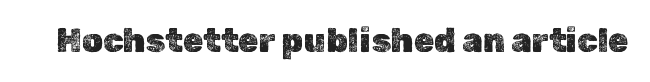
Q: Is the text italic (slanted)? A: No, it is upright.
Q: Is the text underlined? A: No.
Q: Is the spacing between letters normal or unusually wide? A: Normal.
Q: Width (condensed, normal, or wide)? A: Normal.
Q: x-height? A: Medium.
Q: Monospaced? A: No.
